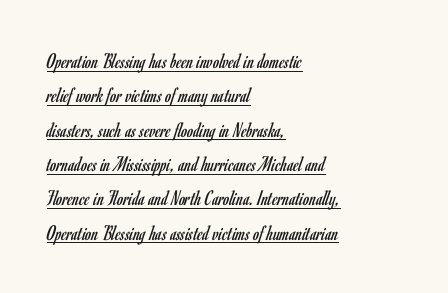
{"bold": "no", "underline": "yes", "align": "left", "line_spacing": "normal", "line_spacing_ratio": 1.56, "letter_spacing": "normal", "letter_spacing_em": 0.0, "glyph_px": 22}
